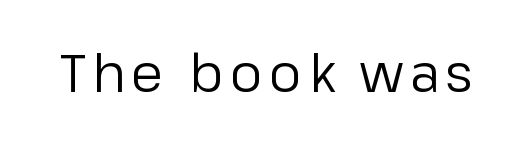
{"serif": "no", "italic": "no", "bold": "no", "weight": "regular", "width": "normal", "stroke_contrast": "low", "x_height": "medium", "monospaced": "no", "underline": "no", "glyph_px": 52}
